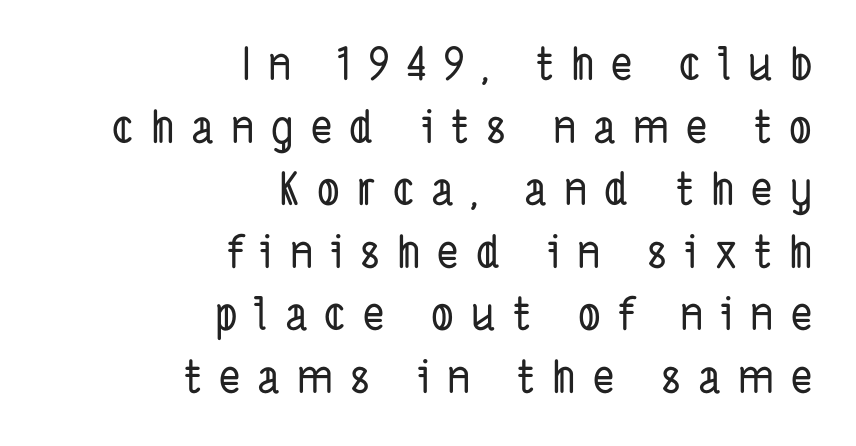
The image shows 45 px condensed sans-serif type; set right-aligned, normal line spacing (1.39x), unusually wide letter spacing (+0.38 em), not underlined; low stroke contrast and a medium x-height.
